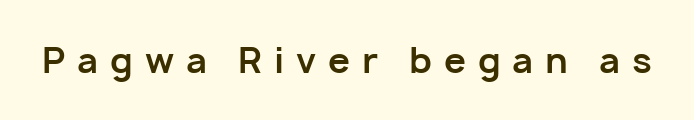
The image shows 35 px bold sans-serif type, upright; set unusually wide letter spacing (+0.34 em), not underlined; low stroke contrast and a medium x-height.
